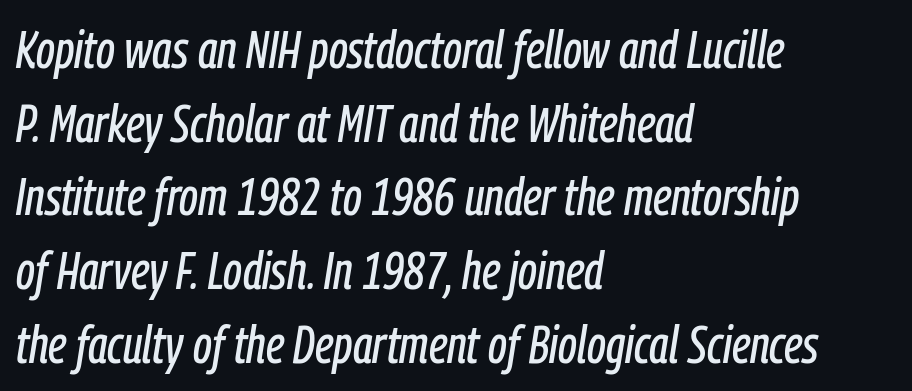
Designer's note — italics engaged. The passage shown stacks its lines at a standard gap. You could not count columns in this text — the font is proportionally spaced. A classic flush-left, rag-right setting is used for this passage. Descender tails drop into unmarked territory. The type is set solid horizontally, with unmodified tracking.
